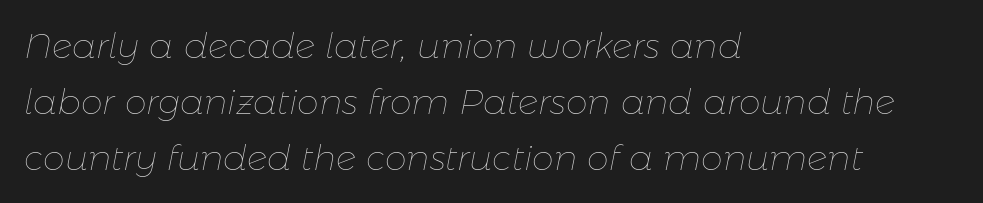
The image shows 35 px thin type, italic (leaning right); set left-aligned, normal line spacing (1.6x), normal letter spacing, not underlined; low stroke contrast and a medium x-height.
